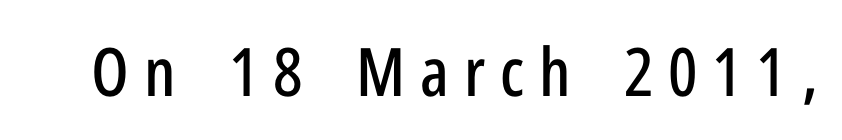
{"serif": "no", "italic": "no", "width": "condensed", "stroke_contrast": "low", "x_height": "medium", "monospaced": "no", "underline": "no", "letter_spacing": "wide", "letter_spacing_em": 0.22, "glyph_px": 67}
